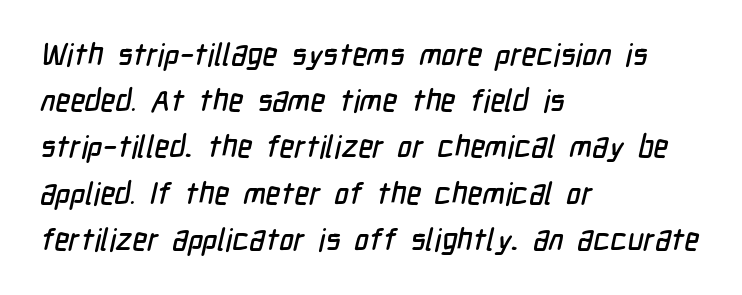
{"serif": "no", "width": "condensed", "stroke_contrast": "low", "x_height": "medium", "monospaced": "no", "underline": "no", "align": "left", "line_spacing": "normal", "line_spacing_ratio": 1.49, "letter_spacing": "normal", "letter_spacing_em": 0.0, "glyph_px": 31}
